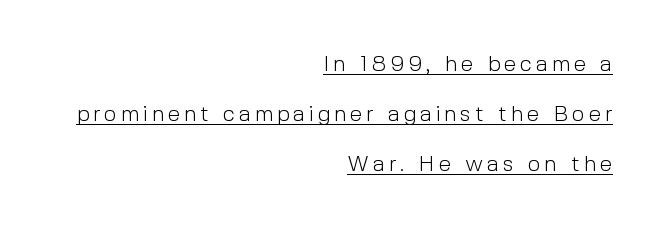
Q: Is the text bold? A: No.
Q: Is the text italic (slanted)? A: No, it is upright.
Q: Is the text underlined? A: Yes.
Q: How is the paragraph aligned? A: Right-aligned.
Q: Is the spacing between lines tight, normal or loose? A: Loose.
